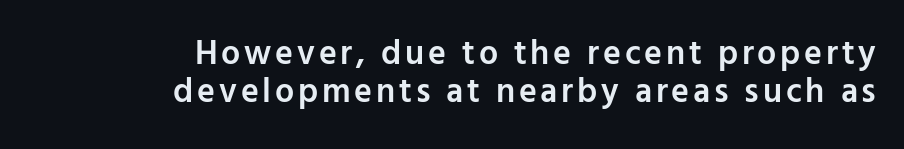
The image shows 34 px semibold sans-serif type, upright; set right-aligned, tight line spacing (1.11x), not underlined; low stroke contrast and a medium x-height.
